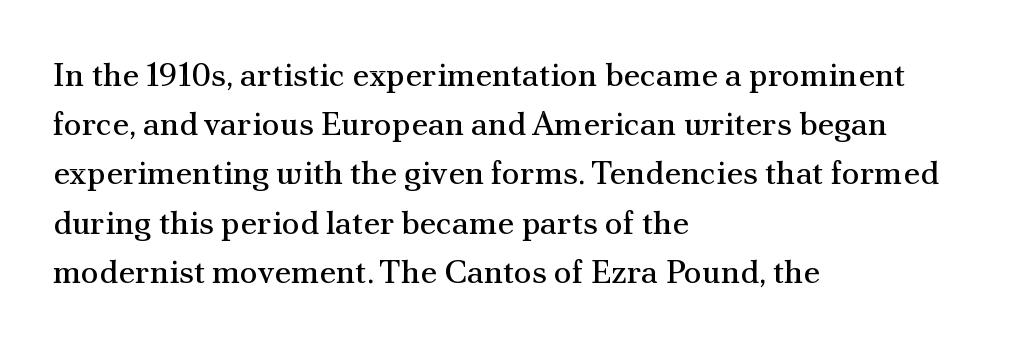
Q: Is the text bold? A: No.
Q: Is the text italic (slanted)? A: No, it is upright.
Q: Is the typeface a serif or a sans-serif typeface? A: Serif.
Q: Is the text underlined? A: No.
Q: How is the paragraph aligned? A: Left-aligned.
Q: Is the spacing between letters normal or unusually wide? A: Normal.
Q: Is the spacing between lines tight, normal or loose? A: Normal.
Q: Width (condensed, normal, or wide)? A: Normal.
Q: Stroke contrast? A: Medium.
Q: x-height? A: Small.
Q: Monospaced? A: No.
